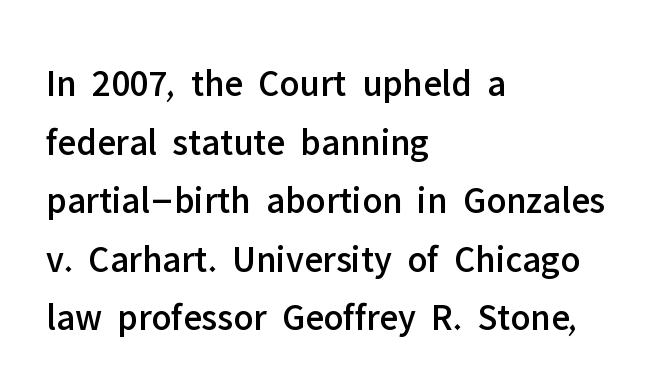
The image shows 38 px sans-serif type, upright; set left-aligned, normal line spacing (1.54x), normal letter spacing, not underlined; low stroke contrast and a medium x-height.
